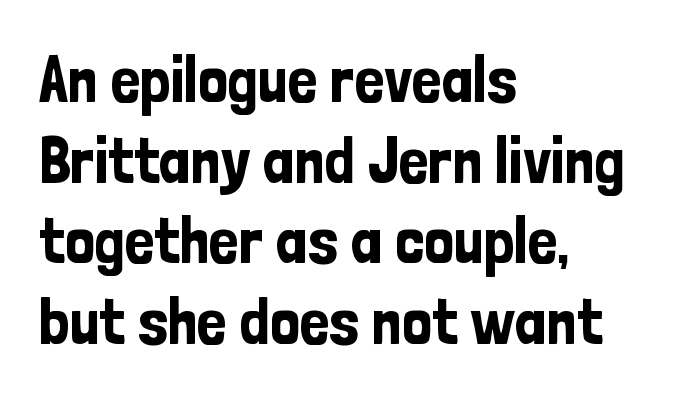
{"serif": "no", "italic": "no", "width": "condensed", "stroke_contrast": "low", "x_height": "medium", "monospaced": "no", "underline": "no", "align": "left", "line_spacing_ratio": 1.22, "letter_spacing": "normal", "letter_spacing_em": 0.0, "glyph_px": 66}
